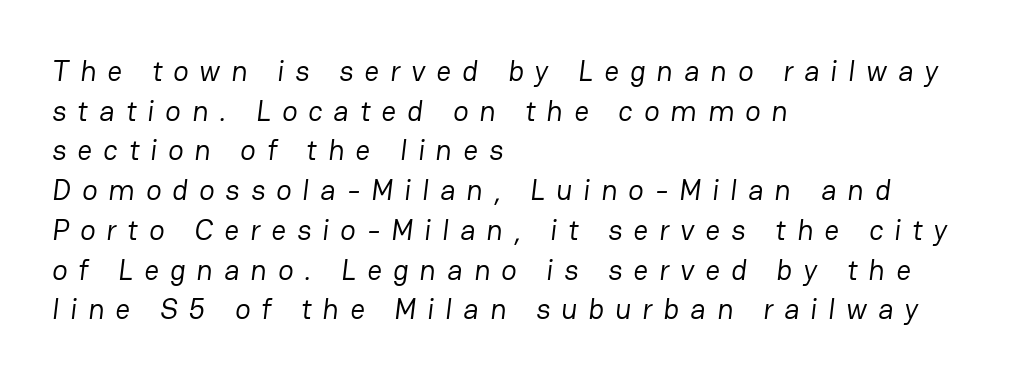
Heaviness? Minimal to ordinary, like unemphasized prose. The block of text has a typical density, with ordinary space between rows. The text block is weighted toward the left margin, trailing off unevenly rightward. The rendering uses natural spacing where letterforms have individual widths. Words appear elongated and porous because spacing is wide.
